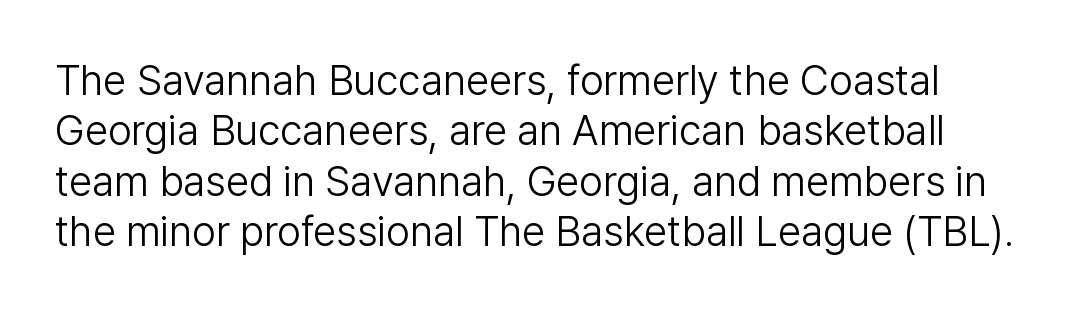
{"serif": "no", "italic": "no", "bold": "no", "weight": "light", "width": "normal", "stroke_contrast": "low", "x_height": "medium", "monospaced": "no", "underline": "no", "line_spacing_ratio": 1.2, "letter_spacing": "normal", "letter_spacing_em": 0.0, "glyph_px": 42}
